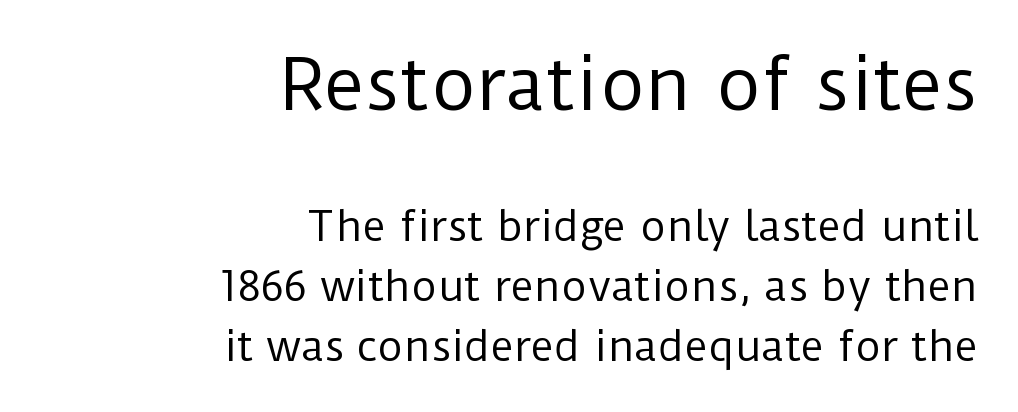
The axis of the letterforms is exactly vertical. Of the two passages, the one on top uses the larger point size. Reading down the block, your eye finds every line finishing at a fixed right position. Letter spacing: default. No feet cap the strokes, marking this as sans-serif type. Do the characters align in a grid? No, the font is proportional.
